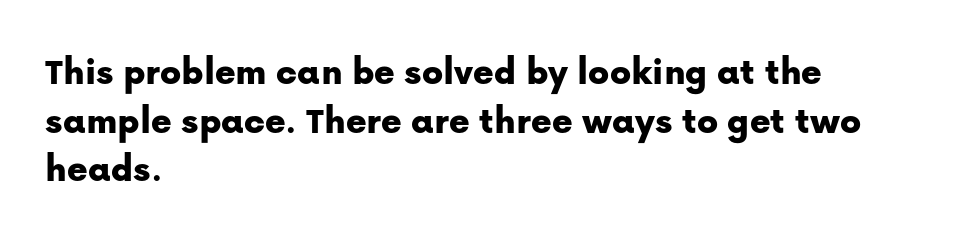
A student would call this left alignment; a typographer would say flush left, rag right. This is roman type, the default non-slanted kind. Rule under the text: the space is simply empty. This sample keeps an unexceptional amount of space between lines. The line texture is even and compact thanks to regular tracking. Note the varied advance widths — an 'i' is clearly narrower than an 'm'.
